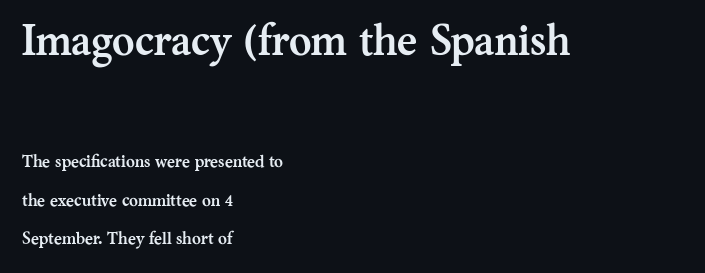
Q: Is the text bold? A: Yes.
Q: Is the text italic (slanted)? A: No, it is upright.
Q: Is the typeface a serif or a sans-serif typeface? A: Serif.
Q: Is the text underlined? A: No.
Q: How is the paragraph aligned? A: Left-aligned.
Q: Is the spacing between letters normal or unusually wide? A: Normal.
Q: Is the spacing between lines tight, normal or loose? A: Loose.
Q: Which block of text is set in a larger size, the first (top) or the second (bottom)? A: The first (top) one.
Q: Width (condensed, normal, or wide)? A: Normal.
Q: Stroke contrast? A: Medium.
Q: x-height? A: Medium.
Q: Monospaced? A: No.
